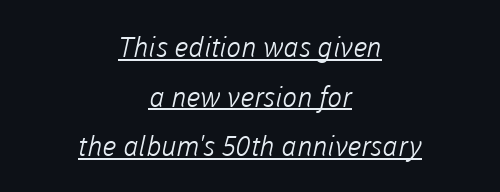
The image shows 28 px light sans-serif type; set centered, line spacing 1.77x, normal letter spacing, underlined; low stroke contrast and a medium x-height.
